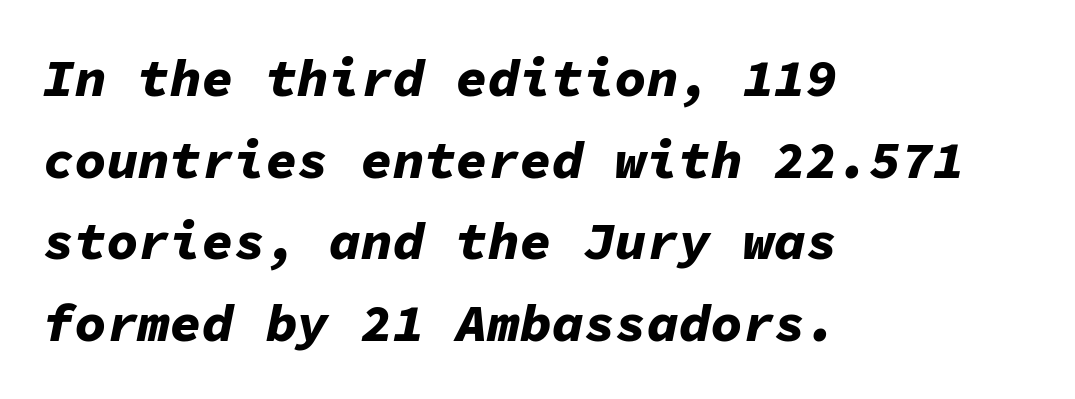
{"italic": "yes", "lean": "right", "slant_degrees": 11, "bold": "yes", "weight": "bold", "width": "normal", "stroke_contrast": "low", "x_height": "medium", "monospaced": "yes", "underline": "no", "align": "left", "line_spacing": "normal", "line_spacing_ratio": 1.54, "letter_spacing": "normal", "letter_spacing_em": 0.0, "glyph_px": 53}
